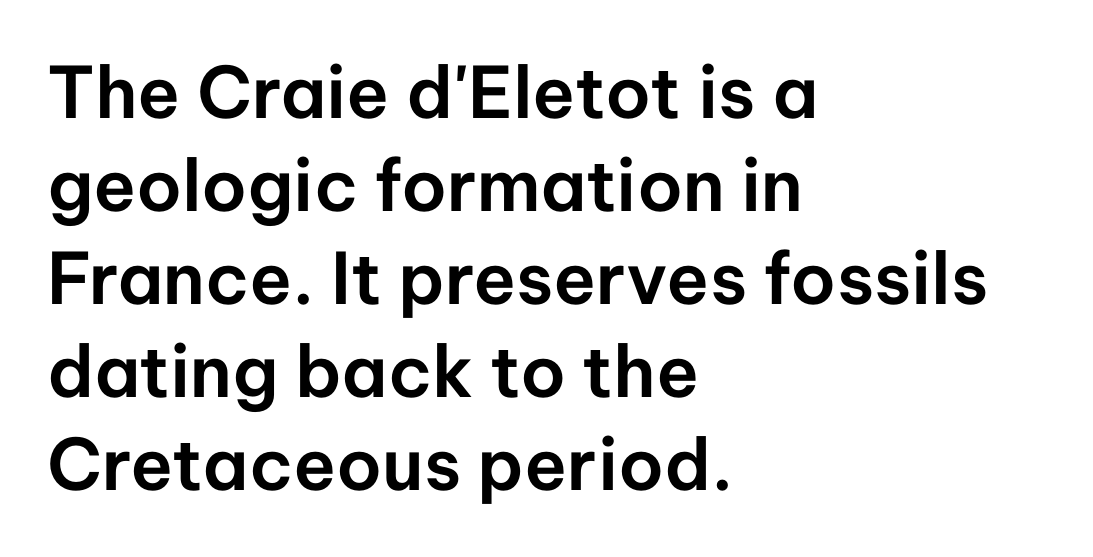
The image shows 71 px sans-serif type, upright; set left-aligned, normal line spacing (1.31x), normal letter spacing, not underlined; low stroke contrast and a medium x-height.
